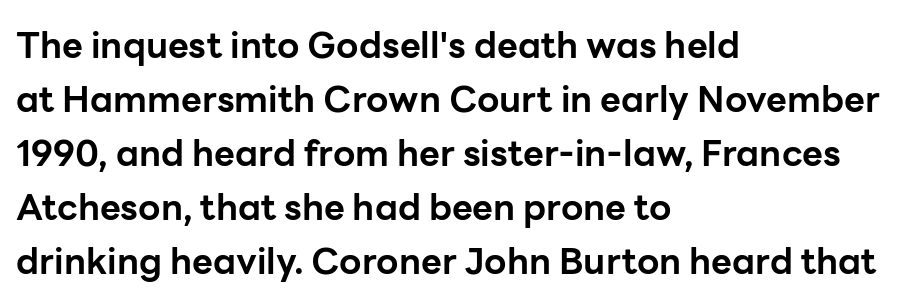
Q: Is the text bold? A: Yes.
Q: Is the text italic (slanted)? A: No, it is upright.
Q: Is the typeface a serif or a sans-serif typeface? A: Sans-serif.
Q: Is the text underlined? A: No.
Q: How is the paragraph aligned? A: Left-aligned.
Q: Is the spacing between letters normal or unusually wide? A: Normal.
Q: Is the spacing between lines tight, normal or loose? A: Normal.
Q: Width (condensed, normal, or wide)? A: Normal.
Q: Stroke contrast? A: Low.
Q: x-height? A: Medium.
Q: Monospaced? A: No.
